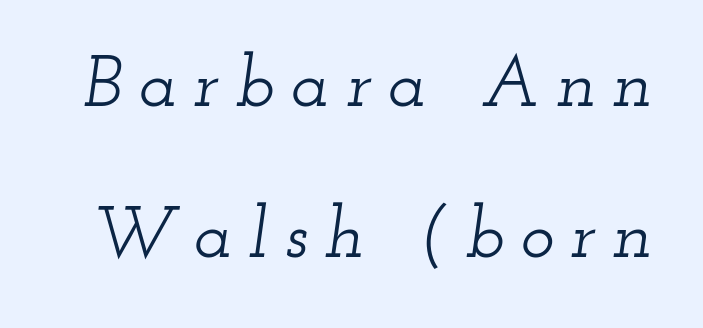
{"serif": "yes", "italic": "yes", "lean": "right", "slant_degrees": 12, "width": "wide", "stroke_contrast": "low", "x_height": "small", "monospaced": "no", "underline": "no", "line_spacing": "loose", "line_spacing_ratio": 2.1, "letter_spacing": "wide", "letter_spacing_em": 0.23, "glyph_px": 72}
